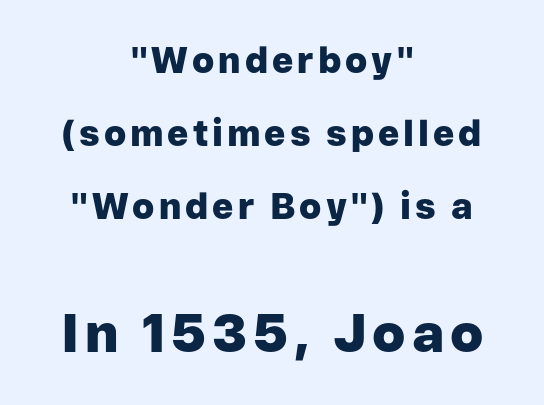
The image shows 54 px heavy sans-serif type, upright; set centered, loose line spacing (2.03x), not underlined; the second (bottom) block is 1.5x larger; low stroke contrast and a medium x-height.
